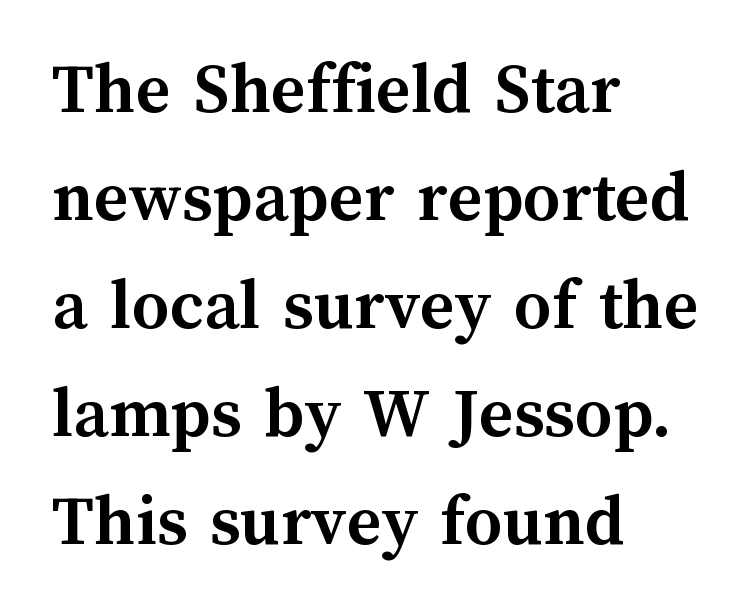
These lines are rendered in a variable-pitch font. Bare-footed words on every line. You can tell it's not italic because the verticals are truly vertical. Every letter is thick-stroked: bold, no question. Which margin do the lines hug? The left one — the right edge is uneven.
